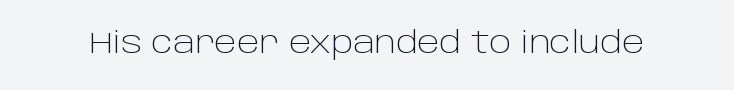
Q: Is the text bold? A: No.
Q: Is the text italic (slanted)? A: No, it is upright.
Q: Is the typeface a serif or a sans-serif typeface? A: Sans-serif.
Q: Is the text underlined? A: No.
Q: Is the spacing between letters normal or unusually wide? A: Normal.
Q: Width (condensed, normal, or wide)? A: Normal.
Q: Stroke contrast? A: Low.
Q: x-height? A: Large.
Q: Monospaced? A: No.
